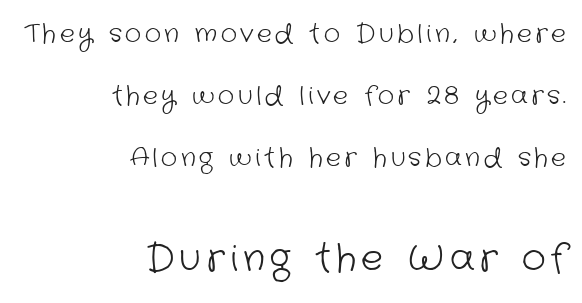
{"serif": "no", "bold": "no", "weight": "light", "width": "normal", "stroke_contrast": "low", "x_height": "medium", "monospaced": "no", "underline": "no", "align": "right", "line_spacing": "loose", "line_spacing_ratio": 2.49, "larger_block": "second", "size_ratio": 1.48, "glyph_px": 37}
